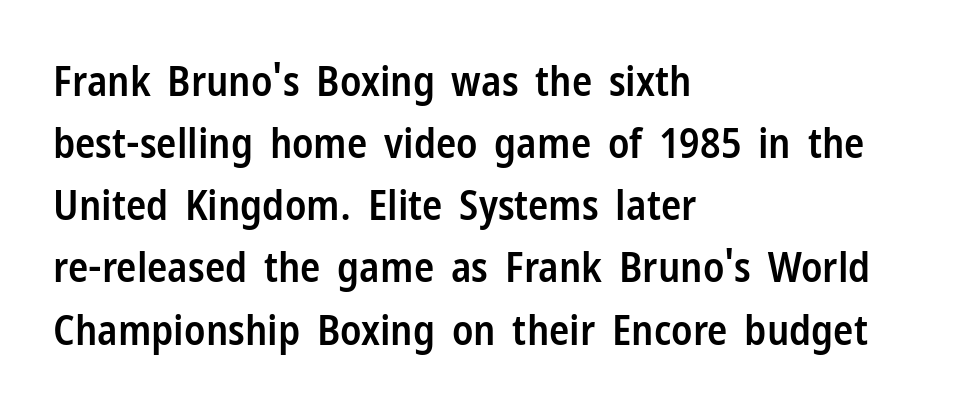
Q: Is the text bold? A: Semi-bold.
Q: Is the text italic (slanted)? A: No, it is upright.
Q: Is the typeface a serif or a sans-serif typeface? A: Sans-serif.
Q: Is the text underlined? A: No.
Q: How is the paragraph aligned? A: Left-aligned.
Q: Is the spacing between letters normal or unusually wide? A: Normal.
Q: Is the spacing between lines tight, normal or loose? A: Normal.
Q: Width (condensed, normal, or wide)? A: Condensed.
Q: Stroke contrast? A: Low.
Q: x-height? A: Medium.
Q: Monospaced? A: No.
